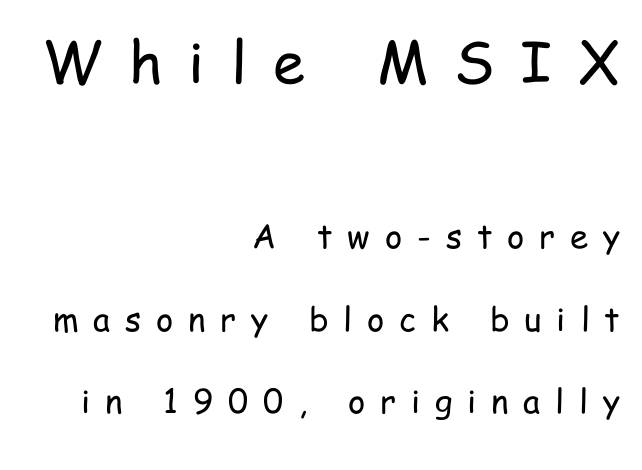
Q: Is the text bold? A: No.
Q: Is the text italic (slanted)? A: No, it is upright.
Q: Is the typeface a serif or a sans-serif typeface? A: Sans-serif.
Q: Is the text underlined? A: No.
Q: How is the paragraph aligned? A: Right-aligned.
Q: Is the spacing between letters normal or unusually wide? A: Unusually wide.
Q: Is the spacing between lines tight, normal or loose? A: Loose.
Q: Which block of text is set in a larger size, the first (top) or the second (bottom)? A: The first (top) one.
Q: Width (condensed, normal, or wide)? A: Condensed.
Q: Stroke contrast? A: Low.
Q: x-height? A: Medium.
Q: Monospaced? A: No.
